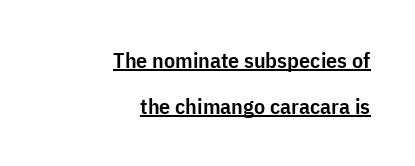
Q: Is the text bold? A: Semi-bold.
Q: Is the text italic (slanted)? A: No, it is upright.
Q: Is the text underlined? A: Yes.
Q: How is the paragraph aligned? A: Right-aligned.
Q: Is the spacing between letters normal or unusually wide? A: Normal.
Q: Is the spacing between lines tight, normal or loose? A: Loose.
